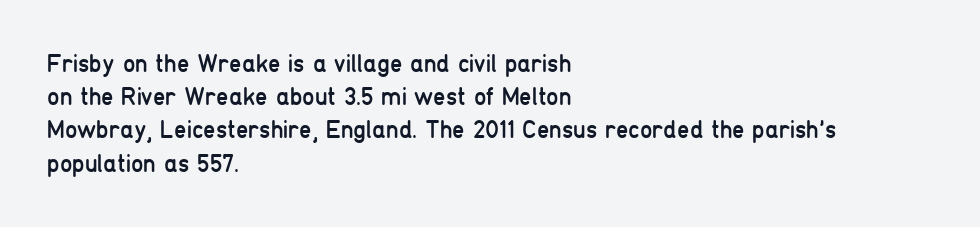
{"italic": "no", "bold": "no", "underline": "no", "align": "left", "line_spacing": "normal", "line_spacing_ratio": 1.33, "letter_spacing": "normal", "letter_spacing_em": 0.0, "glyph_px": 25}
